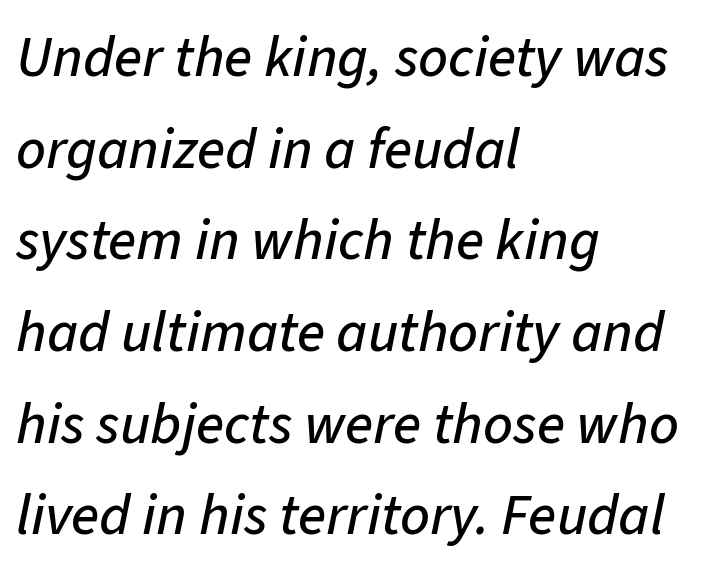
You could not count columns in this text — the font is proportionally spaced. The horizontal fit of the characters is conventional and even. This is oblique type, the kind used for emphasis or titles. Only glyphs here, with clear space below each row. Horizontal alignment here is leftward, the default for most running prose.
